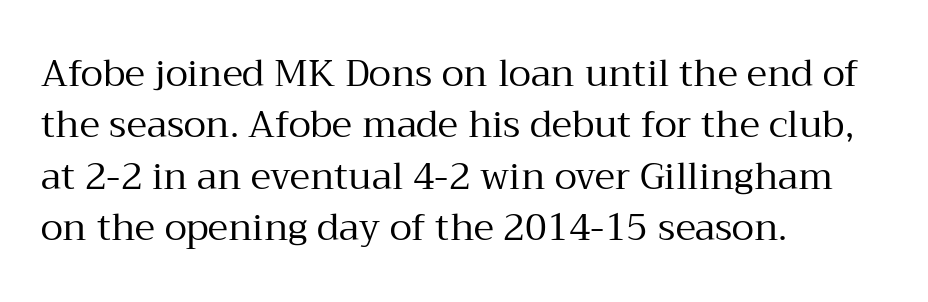
Q: Is the text bold? A: No.
Q: Is the text italic (slanted)? A: No, it is upright.
Q: Is the typeface a serif or a sans-serif typeface? A: Serif.
Q: Is the text underlined? A: No.
Q: How is the paragraph aligned? A: Left-aligned.
Q: Is the spacing between letters normal or unusually wide? A: Normal.
Q: Is the spacing between lines tight, normal or loose? A: Normal.
Q: Width (condensed, normal, or wide)? A: Normal.
Q: Stroke contrast? A: Medium.
Q: x-height? A: Medium.
Q: Monospaced? A: No.
